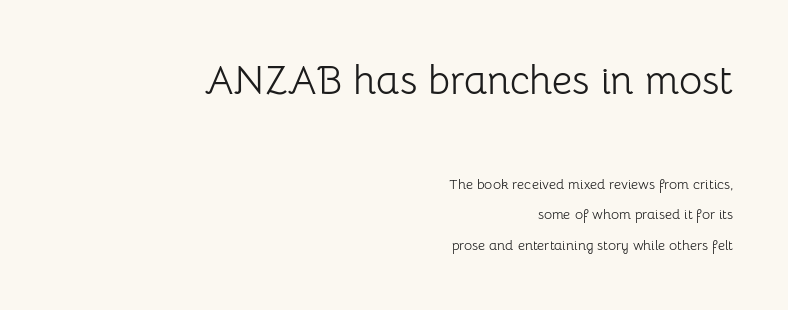
{"serif": "no", "italic": "no", "bold": "no", "weight": "light", "width": "normal", "stroke_contrast": "low", "x_height": "medium", "monospaced": "no", "underline": "no", "align": "right", "line_spacing": "loose", "line_spacing_ratio": 2.19, "letter_spacing": "normal", "letter_spacing_em": 0.0, "larger_block": "first", "size_ratio": 2.86, "glyph_px": 40}
